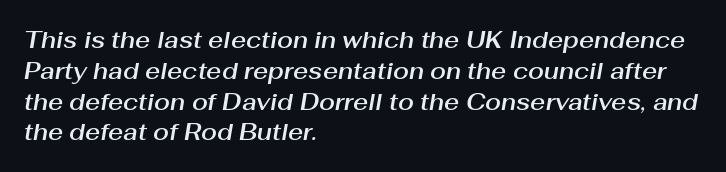
Tracking value appears to be zero — textbook default spacing. Clear beneath every line of the passage. A student would call this left alignment; a typographer would say flush left, rag right. The text carries the slant typical of an italic or oblique font. Does the leading feel generous? No, just average.
